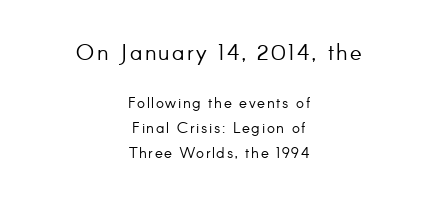
Q: Is the text bold? A: No.
Q: Is the text italic (slanted)? A: No, it is upright.
Q: Is the text underlined? A: No.
Q: How is the paragraph aligned? A: Centered.
Q: Is the spacing between lines tight, normal or loose? A: Normal.
Q: Which block of text is set in a larger size, the first (top) or the second (bottom)? A: The first (top) one.
